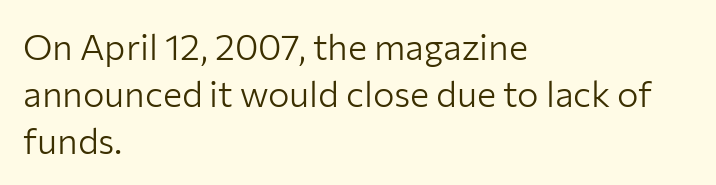
{"serif": "no", "italic": "no", "bold": "no", "weight": "light", "width": "normal", "stroke_contrast": "low", "x_height": "medium", "monospaced": "no", "underline": "no", "align": "left", "line_spacing": "normal", "line_spacing_ratio": 1.3, "letter_spacing": "normal", "letter_spacing_em": 0.0, "glyph_px": 36}
